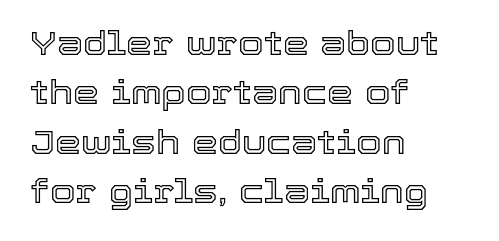
Q: Is the text italic (slanted)? A: No, it is upright.
Q: Is the text underlined? A: No.
Q: How is the paragraph aligned? A: Left-aligned.
Q: Is the spacing between letters normal or unusually wide? A: Normal.
Q: Is the spacing between lines tight, normal or loose? A: Normal.
Q: Width (condensed, normal, or wide)? A: Normal.
Q: x-height? A: Medium.
Q: Monospaced? A: No.
